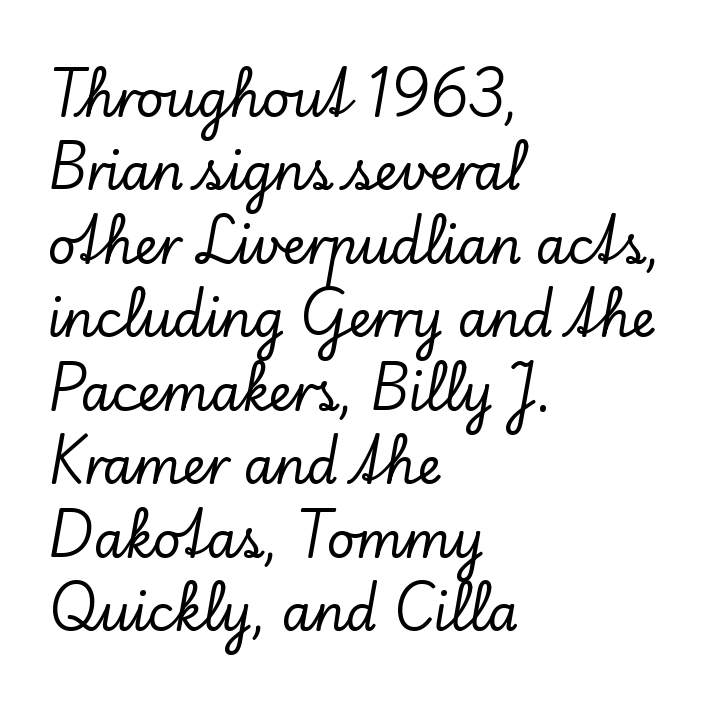
{"serif": "yes", "width": "normal", "stroke_contrast": "low", "x_height": "small", "monospaced": "no", "underline": "no", "align": "left", "line_spacing": "normal", "line_spacing_ratio": 1.5, "letter_spacing": "normal", "letter_spacing_em": 0.0, "glyph_px": 49}
